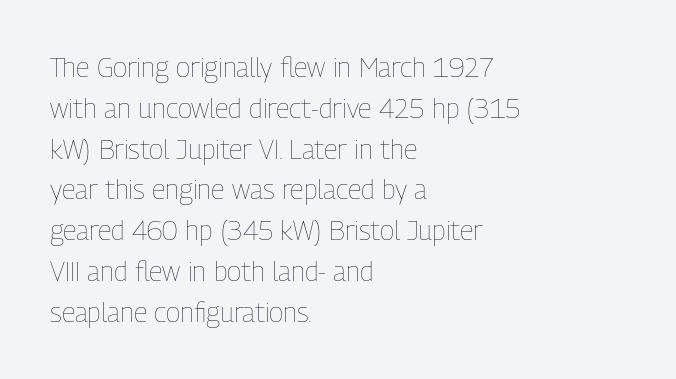
The passage shown stacks its lines at a standard gap. Plain, unruled lines of type. Summary of weight: not heavy and not bold. The rendering keeps characters at their native spacing. Notice how the stems are strictly vertical — no italics here.
